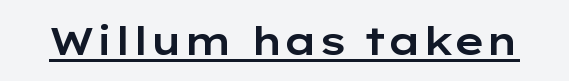
The image shows 39 px wide sans-serif type, upright; set normal letter spacing, underlined; low stroke contrast and a medium x-height.
